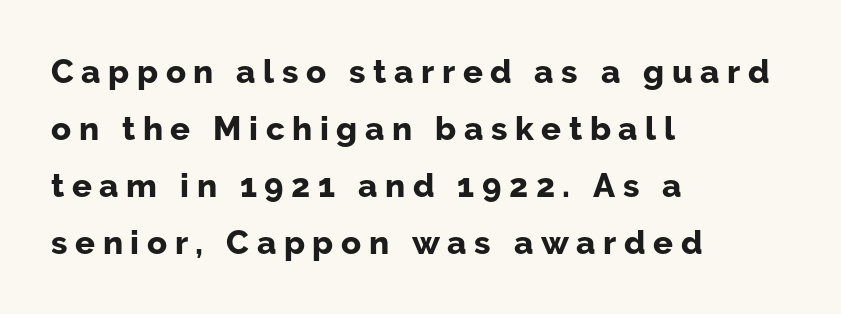
The image shows 33 px bold sans-serif type, upright; set left-aligned, line spacing 1.73x, unusually wide letter spacing (+0.23 em), not underlined; low stroke contrast and a medium x-height.
